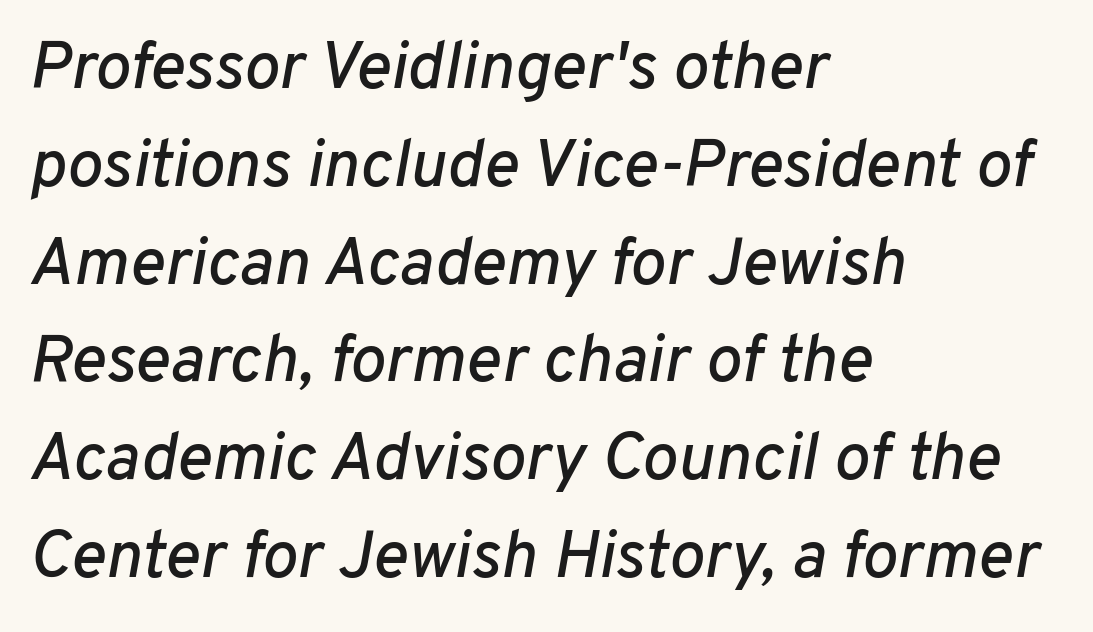
{"italic": "yes", "lean": "right", "slant_degrees": 10, "width": "normal", "stroke_contrast": "low", "x_height": "medium", "monospaced": "no", "underline": "no", "align": "left", "line_spacing": "normal", "line_spacing_ratio": 1.46, "letter_spacing": "normal", "letter_spacing_em": 0.0, "glyph_px": 67}
